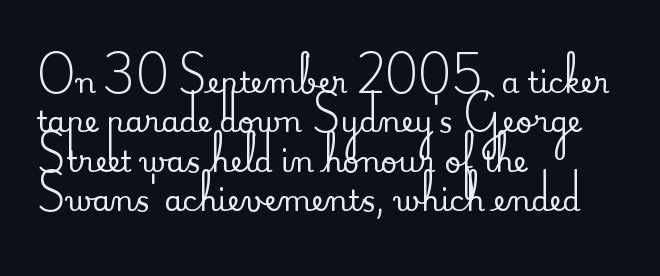
Q: Is the text italic (slanted)? A: No, it is upright.
Q: Is the typeface a serif or a sans-serif typeface? A: Serif.
Q: Is the text underlined? A: No.
Q: How is the paragraph aligned? A: Left-aligned.
Q: Is the spacing between letters normal or unusually wide? A: Normal.
Q: Is the spacing between lines tight, normal or loose? A: Normal.
Q: Width (condensed, normal, or wide)? A: Normal.
Q: Stroke contrast? A: Medium.
Q: x-height? A: Small.
Q: Monospaced? A: No.
